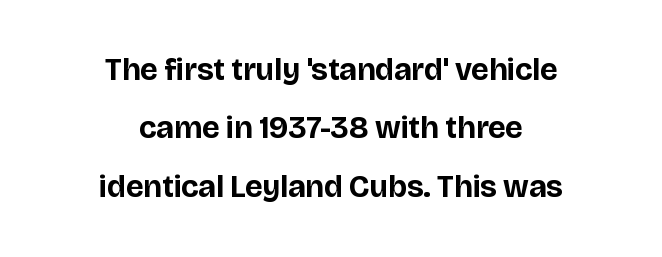
The image shows 31 px bold sans-serif type, upright; set centered, line spacing 1.88x, normal letter spacing, not underlined; low stroke contrast and a large x-height.
